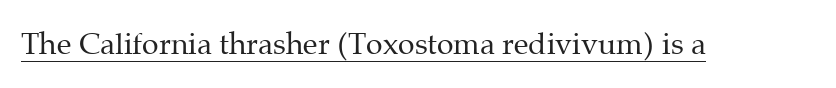
The image shows 30 px regular-weight serif type, upright; set normal letter spacing, underlined; medium stroke contrast and a medium x-height.
